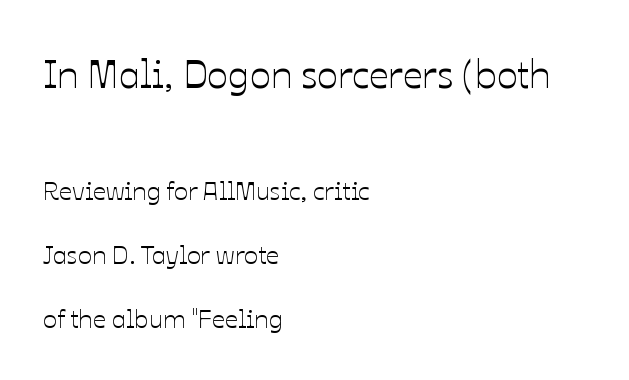
Q: Is the text italic (slanted)? A: No, it is upright.
Q: Is the text underlined? A: No.
Q: How is the paragraph aligned? A: Left-aligned.
Q: Is the spacing between letters normal or unusually wide? A: Normal.
Q: Is the spacing between lines tight, normal or loose? A: Loose.
Q: Which block of text is set in a larger size, the first (top) or the second (bottom)? A: The first (top) one.
Q: Width (condensed, normal, or wide)? A: Normal.
Q: Stroke contrast? A: Low.
Q: x-height? A: Medium.
Q: Monospaced? A: No.
